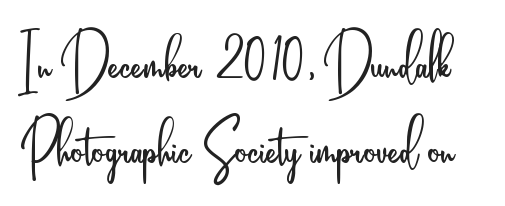
{"serif": "no", "bold": "no", "weight": "light", "width": "condensed", "stroke_contrast": "low", "x_height": "small", "monospaced": "no", "underline": "no", "line_spacing": "tight", "line_spacing_ratio": 1.08, "letter_spacing": "normal", "letter_spacing_em": 0.0, "glyph_px": 79}
